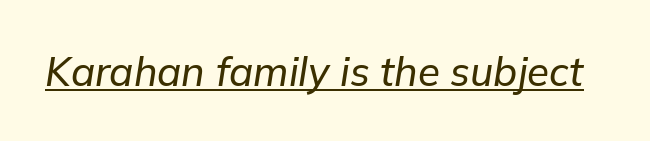
The image shows 40 px text type, italic (leaning right); set normal letter spacing, underlined; low stroke contrast and a medium x-height.
